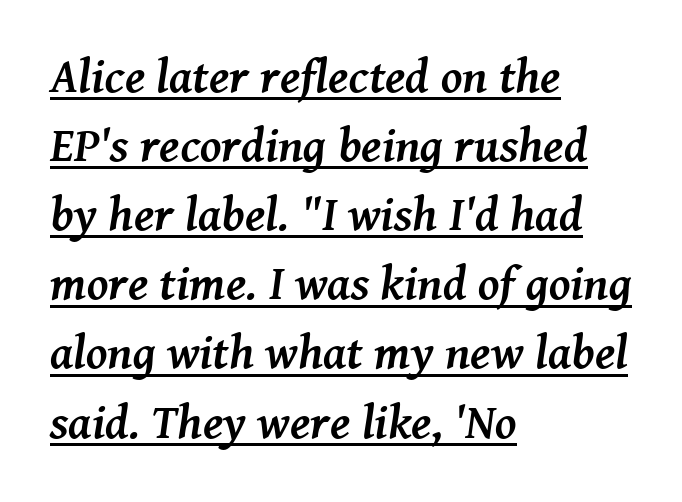
The image shows 48 px semibold serif type, italic (leaning right); set left-aligned, normal line spacing (1.44x), normal letter spacing, underlined; medium stroke contrast and a medium x-height.
